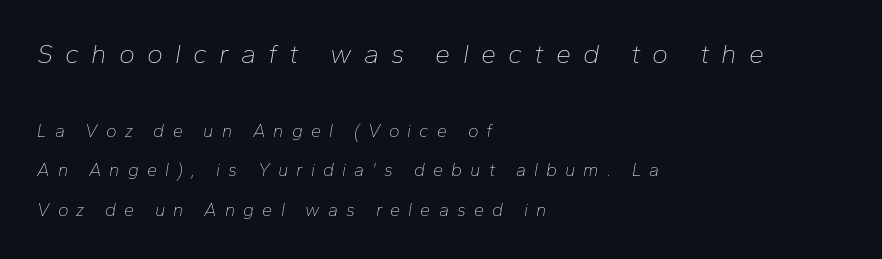
Q: Is the text bold? A: No.
Q: Is the text italic (slanted)? A: Yes, it leans right by about 10 degrees.
Q: Is the text underlined? A: No.
Q: How is the paragraph aligned? A: Left-aligned.
Q: Is the spacing between letters normal or unusually wide? A: Unusually wide.
Q: Is the spacing between lines tight, normal or loose? A: Loose.
Q: Which block of text is set in a larger size, the first (top) or the second (bottom)? A: The first (top) one.
